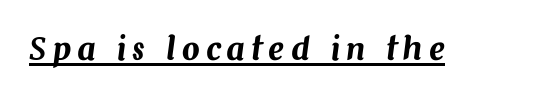
The image shows 31 px text type, italic (leaning right); set unusually wide letter spacing (+0.21 em), underlined; medium stroke contrast and a medium x-height.
